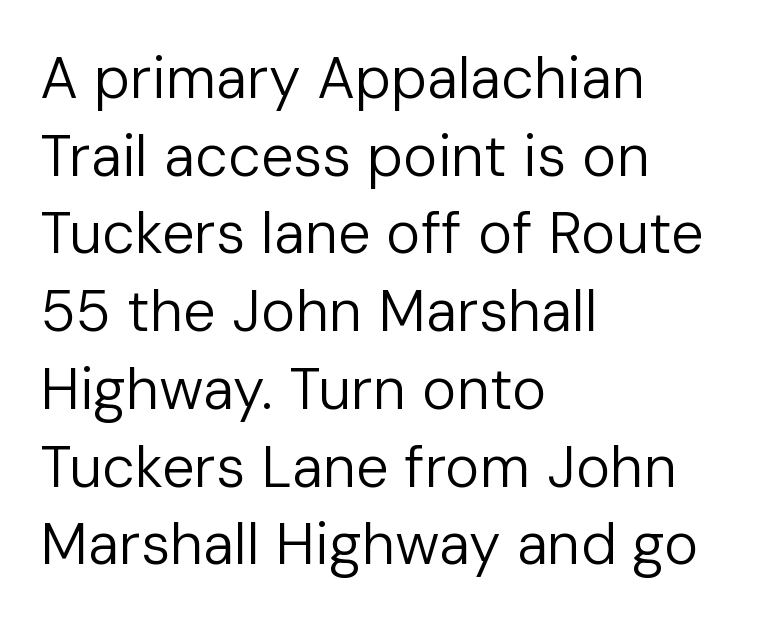
Standard letterfit; no display-style spreading of the glyphs. In terms of posture, this sample is upright. Descenders are the only things crossing below the line. Reading down the block, your eye returns to a fixed left position each line. The typeface has the unassuming heft of standard copy or less.
